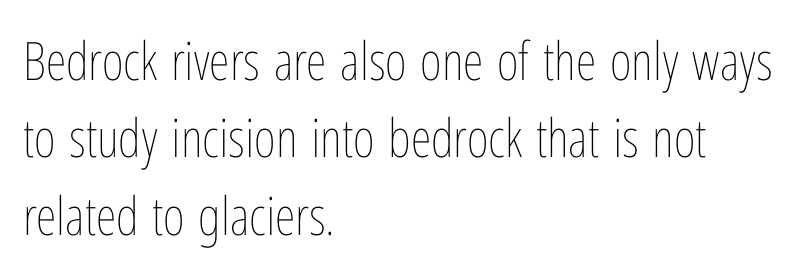
The image shows 53 px thin, condensed type, upright; set left-aligned, normal line spacing (1.46x), normal letter spacing, not underlined; low stroke contrast and a medium x-height.
